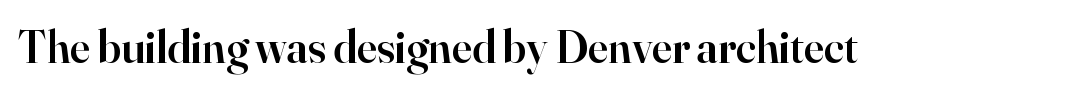
The image shows 46 px semibold serif type, upright; set normal letter spacing, not underlined; high stroke contrast and a small x-height.
